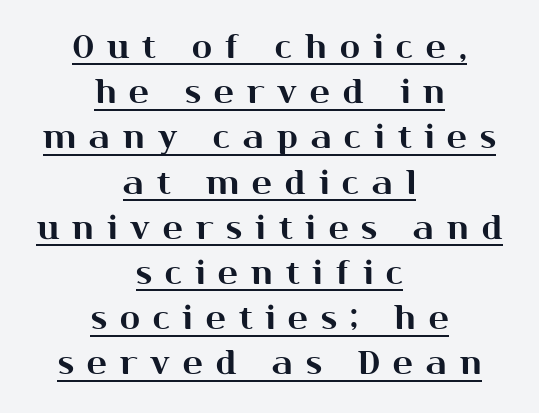
Q: Is the text italic (slanted)? A: No, it is upright.
Q: Is the typeface a serif or a sans-serif typeface? A: Sans-serif.
Q: Is the text underlined? A: Yes.
Q: How is the paragraph aligned? A: Centered.
Q: Is the spacing between letters normal or unusually wide? A: Unusually wide.
Q: Is the spacing between lines tight, normal or loose? A: Normal.
Q: Width (condensed, normal, or wide)? A: Normal.
Q: Stroke contrast? A: Medium.
Q: x-height? A: Medium.
Q: Monospaced? A: No.
